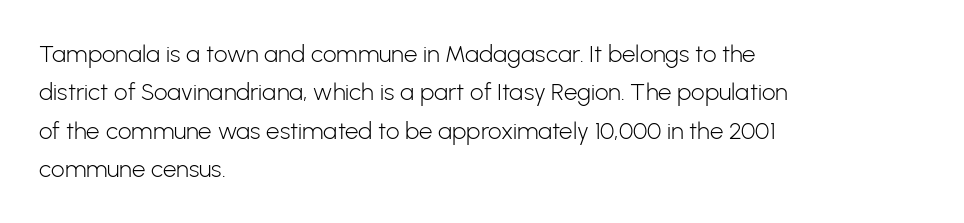
The image shows 24 px text type, upright; set left-aligned, normal line spacing (1.6x), normal letter spacing, not underlined.
